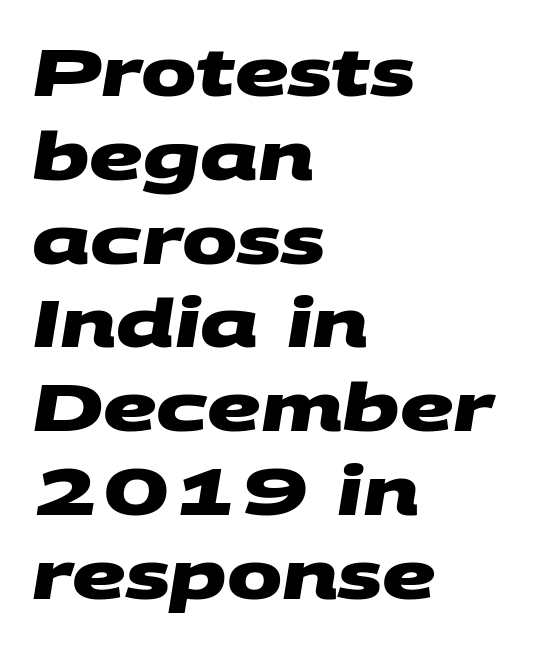
{"serif": "no", "bold": "yes", "weight": "heavy", "width": "wide", "stroke_contrast": "medium", "x_height": "large", "monospaced": "no", "underline": "no", "align": "left", "line_spacing": "normal", "line_spacing_ratio": 1.27, "letter_spacing": "normal", "letter_spacing_em": 0.0, "glyph_px": 66}
